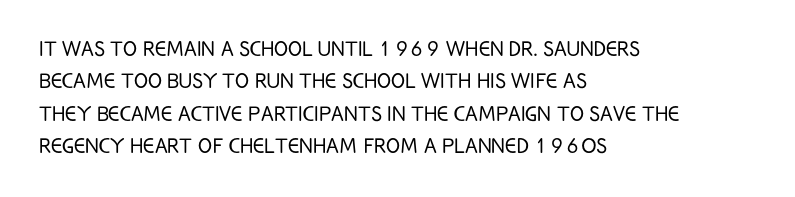
Q: Is the text bold? A: No.
Q: Is the text italic (slanted)? A: No, it is upright.
Q: Is the text underlined? A: No.
Q: How is the paragraph aligned? A: Left-aligned.
Q: Is the spacing between letters normal or unusually wide? A: Normal.
Q: Is the spacing between lines tight, normal or loose? A: Normal.
